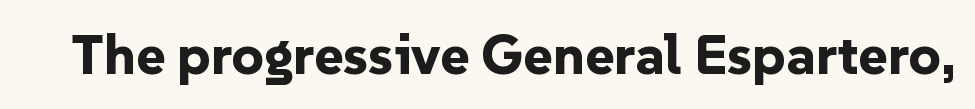
{"serif": "no", "italic": "no", "bold": "yes", "weight": "bold", "width": "normal", "stroke_contrast": "low", "x_height": "medium", "monospaced": "no", "underline": "no", "letter_spacing": "normal", "letter_spacing_em": 0.0, "glyph_px": 56}
